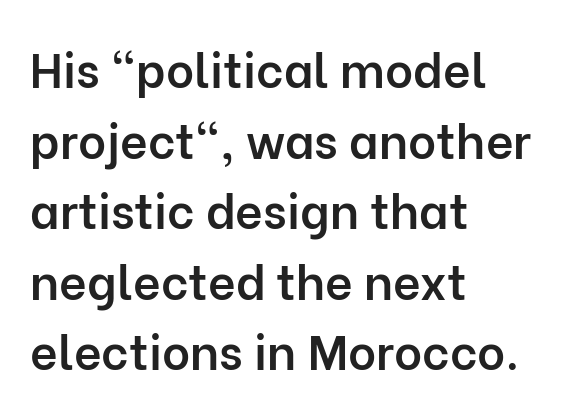
The image shows 48 px semibold sans-serif type, upright; set left-aligned, normal line spacing (1.47x), normal letter spacing, not underlined; low stroke contrast and a medium x-height.
